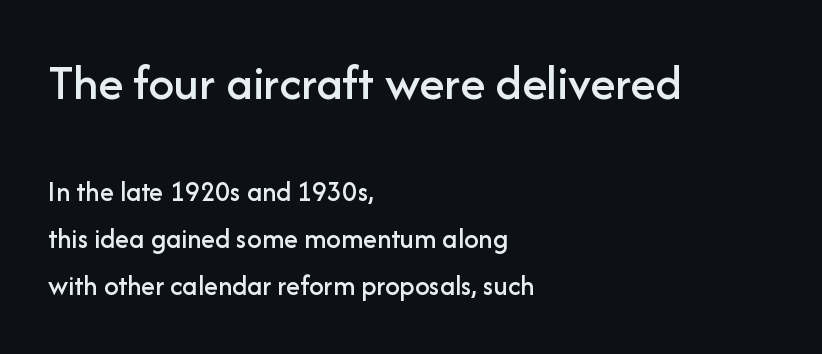
The setting favours the left margin, as ordinary paragraphs usually do. The letters stand straight up with perfectly vertical stems. The first block has been scaled up relative to the second. Tracking here is standard; glyphs follow each other at the usual distance. The rendering shows plain stroke endings on the letterforms — a sans-serif design. Anything drawn beneath the words? Only blank space.
